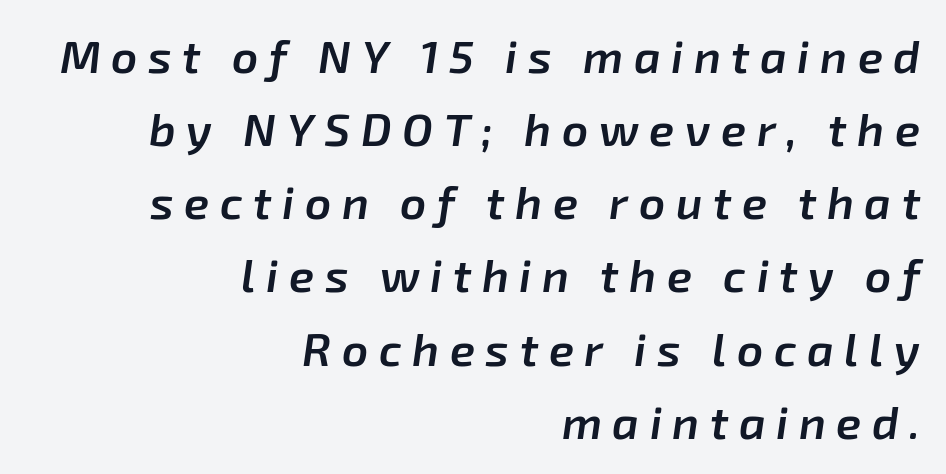
In terms of letterspacing, this is a distinctly airy, spread setting. One-word summary of the alignment: right. The passage shown is semibold, sitting just below true bold. Leading matches the norm, producing a regular column. The specimen reads as italic at a glance. Each row of text sits above clean, open space.
